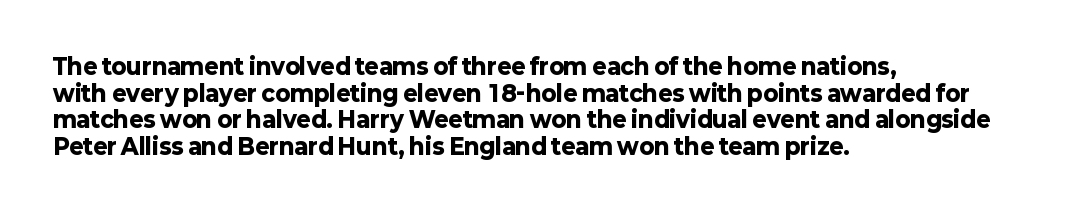
Which margin do the lines hug? The left one — the right edge is uneven. Weight check: bold — yes, fully. Tracking here is standard; glyphs follow each other at the usual distance. Unlike italic type, these characters show no tilt at all. Just letters on the line, the space beneath them empty.
